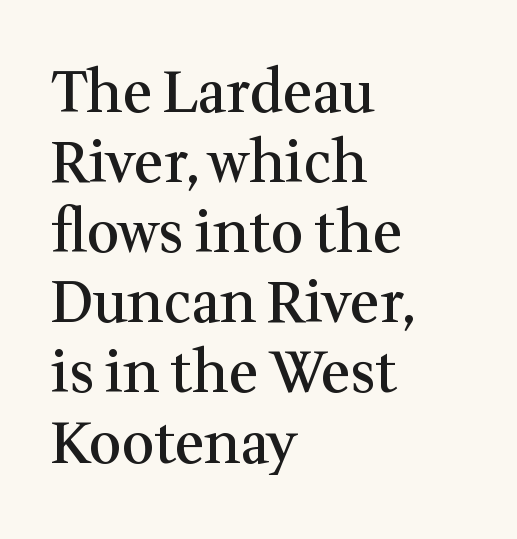
Q: Is the text bold? A: Semi-bold.
Q: Is the text italic (slanted)? A: No, it is upright.
Q: Is the typeface a serif or a sans-serif typeface? A: Serif.
Q: Is the text underlined? A: No.
Q: How is the paragraph aligned? A: Left-aligned.
Q: Is the spacing between letters normal or unusually wide? A: Normal.
Q: Width (condensed, normal, or wide)? A: Normal.
Q: Stroke contrast? A: Medium.
Q: x-height? A: Medium.
Q: Monospaced? A: No.
